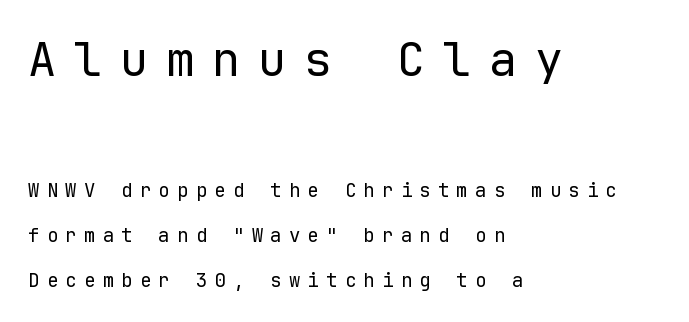
The image shows 47 px regular-weight sans-serif type, upright, monospaced; set left-aligned, loose line spacing (2.37x), unusually wide letter spacing (+0.38 em), not underlined; the first (top) block is 2.47x larger; low stroke contrast and a medium x-height.
